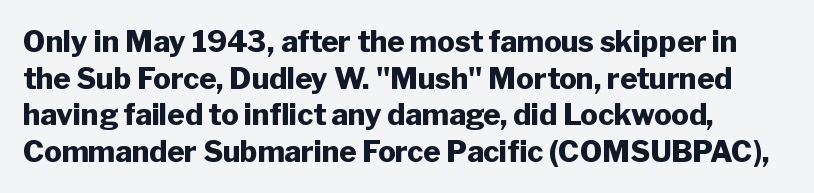
Q: Is the text bold? A: Yes.
Q: Is the text italic (slanted)? A: No, it is upright.
Q: Is the typeface a serif or a sans-serif typeface? A: Sans-serif.
Q: Is the text underlined? A: No.
Q: Is the spacing between letters normal or unusually wide? A: Normal.
Q: Is the spacing between lines tight, normal or loose? A: Normal.
Q: Width (condensed, normal, or wide)? A: Normal.
Q: Stroke contrast? A: Low.
Q: x-height? A: Medium.
Q: Monospaced? A: No.
